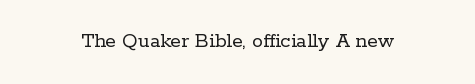
Q: Is the text bold? A: No.
Q: Is the text italic (slanted)? A: No, it is upright.
Q: Is the text underlined? A: No.
Q: Is the spacing between letters normal or unusually wide? A: Normal.
